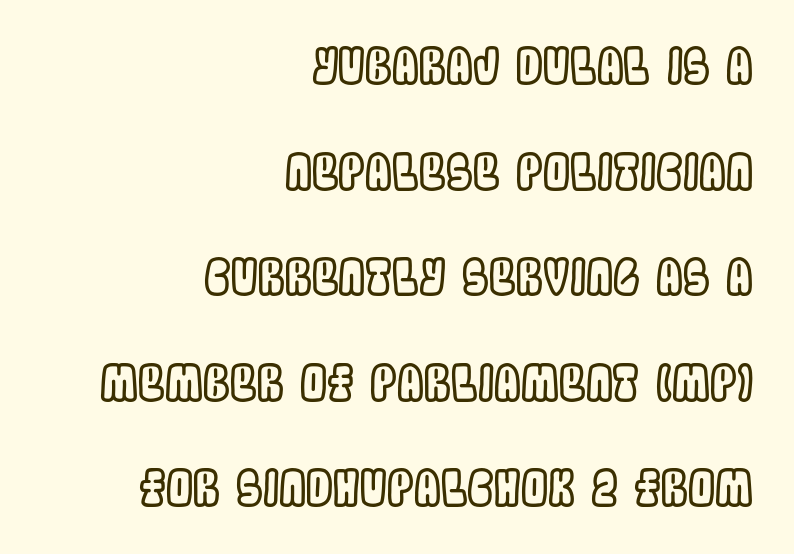
Q: Is the text italic (slanted)? A: No, it is upright.
Q: Is the text underlined? A: No.
Q: How is the paragraph aligned? A: Right-aligned.
Q: Is the spacing between letters normal or unusually wide? A: Normal.
Q: Is the spacing between lines tight, normal or loose? A: Loose.
Q: Width (condensed, normal, or wide)? A: Condensed.
Q: x-height? A: Large.
Q: Monospaced? A: No.
